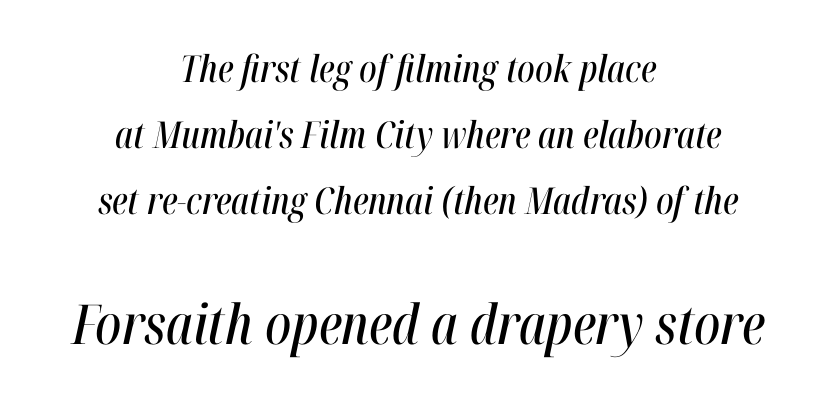
{"italic": "yes", "lean": "right", "slant_degrees": 12, "width": "condensed", "stroke_contrast": "high", "x_height": "medium", "monospaced": "no", "underline": "no", "align": "center", "line_spacing_ratio": 1.79, "letter_spacing": "normal", "letter_spacing_em": 0.0, "larger_block": "second", "size_ratio": 1.49, "glyph_px": 55}
